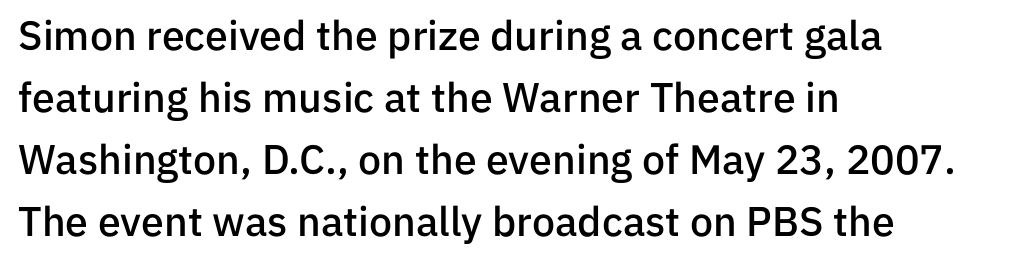
This rendering leaves character spacing at its baseline value. Note: no serifs on the glyphs. A normal amount of white space separates one row of letters from the next. Bare-footed words on every line.
